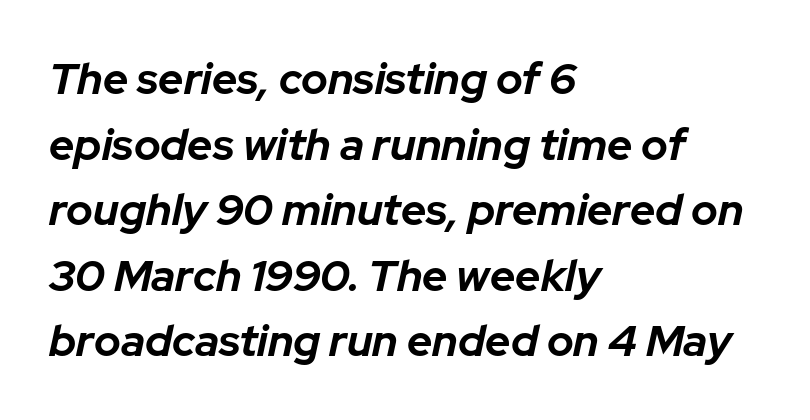
{"italic": "yes", "lean": "right", "slant_degrees": 12, "bold": "yes", "weight": "bold", "width": "normal", "stroke_contrast": "low", "x_height": "medium", "monospaced": "no", "underline": "no", "align": "left", "line_spacing": "normal", "line_spacing_ratio": 1.49, "letter_spacing": "normal", "letter_spacing_em": 0.0, "glyph_px": 44}
